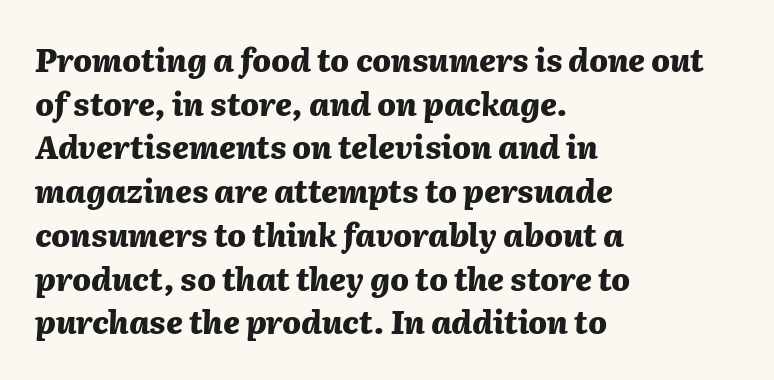
The image shows 31 px heavy type, italic (leaning right); set left-aligned, normal line spacing (1.41x), normal letter spacing, not underlined; medium stroke contrast and a medium x-height.
